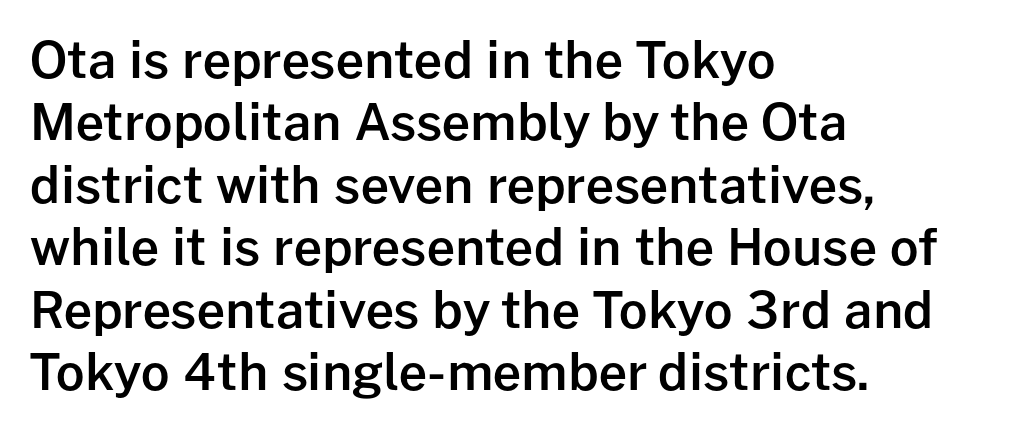
{"serif": "no", "italic": "no", "bold": "semi", "weight": "semibold", "width": "normal", "stroke_contrast": "low", "x_height": "medium", "monospaced": "no", "underline": "no", "align": "left", "line_spacing": "normal", "line_spacing_ratio": 1.25, "letter_spacing": "normal", "letter_spacing_em": 0.0, "glyph_px": 50}
